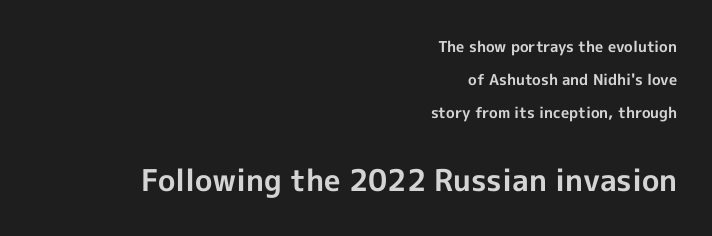
The letters stand straight up with perfectly vertical stems. Students, observe: this is what heavily led, spacious text looks like. Heft: maximum for text — a bold. Do the characters align in a grid? No, the font is proportional.
